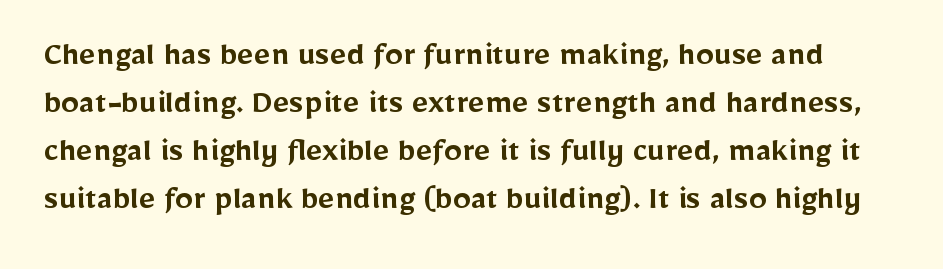
Q: Is the text bold? A: Semi-bold.
Q: Is the text italic (slanted)? A: No, it is upright.
Q: Is the typeface a serif or a sans-serif typeface? A: Sans-serif.
Q: Is the text underlined? A: No.
Q: Is the spacing between letters normal or unusually wide? A: Normal.
Q: Is the spacing between lines tight, normal or loose? A: Normal.
Q: Width (condensed, normal, or wide)? A: Normal.
Q: Stroke contrast? A: Low.
Q: x-height? A: Medium.
Q: Monospaced? A: No.
